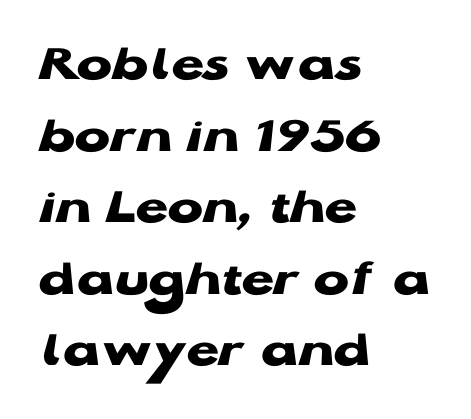
The image shows 53 px heavy, wide sans-serif type, upright; set left-aligned, normal line spacing (1.35x), normal letter spacing, not underlined; low stroke contrast and a medium x-height.
